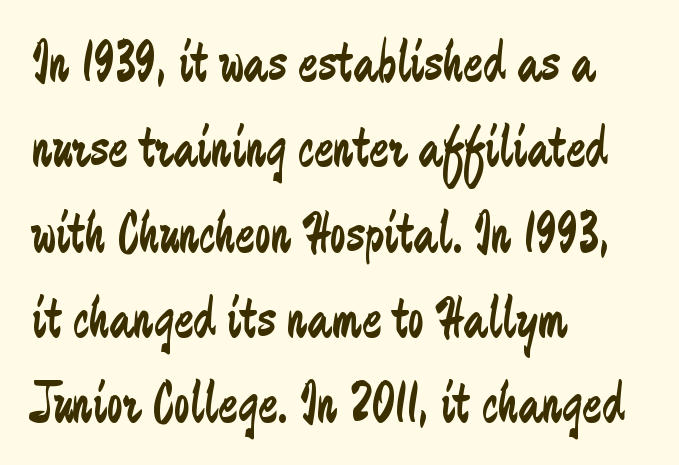
The rendering uses natural spacing where letterforms have individual widths. This block has exactly the height ordinary leading produces. This reads as an unemphasized weight, regular at the heaviest. Inter-character spacing is left at the font's built-in metrics. Nope, no serifs anywhere on these letters. One-word summary of the alignment: left.
